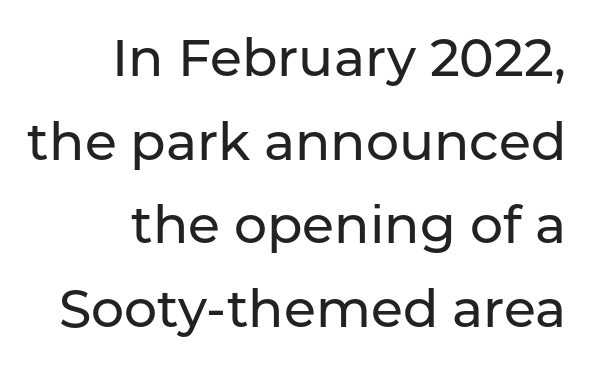
Q: Is the text italic (slanted)? A: No, it is upright.
Q: Is the typeface a serif or a sans-serif typeface? A: Sans-serif.
Q: Is the text underlined? A: No.
Q: How is the paragraph aligned? A: Right-aligned.
Q: Is the spacing between letters normal or unusually wide? A: Normal.
Q: Is the spacing between lines tight, normal or loose? A: Normal.
Q: Width (condensed, normal, or wide)? A: Normal.
Q: Stroke contrast? A: Low.
Q: x-height? A: Medium.
Q: Monospaced? A: No.
